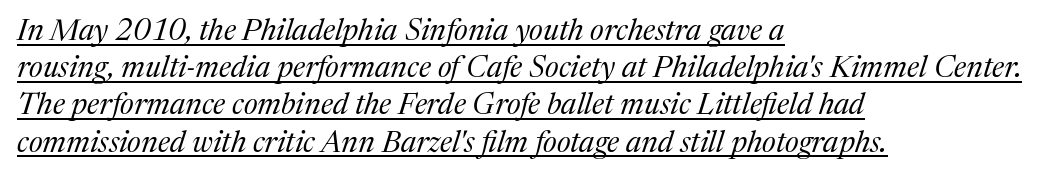
The image shows 30 px regular-weight serif type, italic (leaning right); set left-aligned, line spacing 1.24x, normal letter spacing, underlined; medium stroke contrast and a medium x-height.
